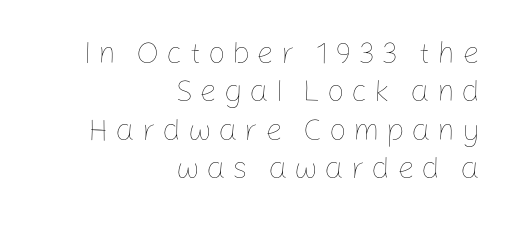
The face used here is proportionally spaced, like ordinary book or web type. Inter-character spacing is expanded well beyond the font's built-in metrics. Nobody drew a line under any word here. Alignment: flush right. Is the stroke heavy? The answer is a plain regular-or-lighter.
